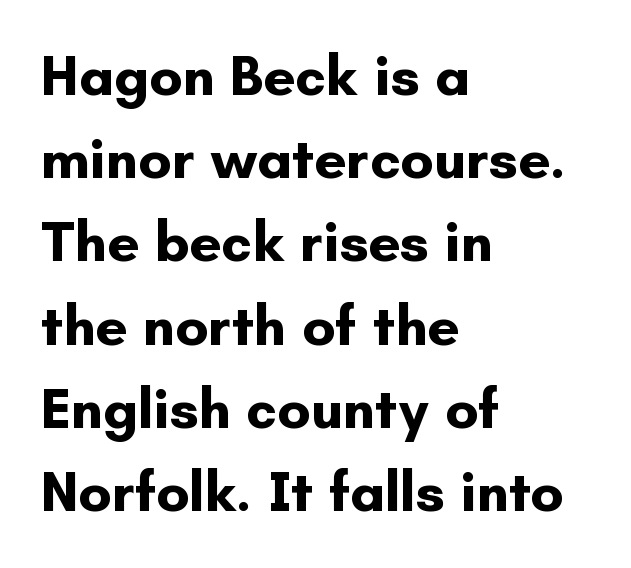
{"serif": "no", "italic": "no", "bold": "yes", "weight": "bold", "width": "normal", "stroke_contrast": "low", "x_height": "small", "monospaced": "no", "underline": "no", "align": "left", "line_spacing": "normal", "line_spacing_ratio": 1.46, "letter_spacing": "normal", "letter_spacing_em": 0.0, "glyph_px": 57}
